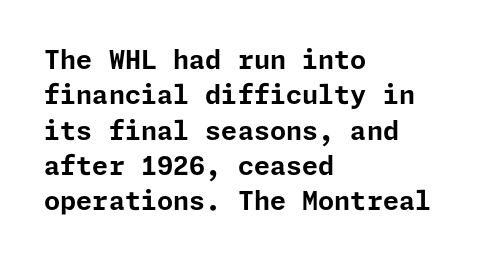
Normally led — the rows are evenly, conventionally spaced. A roman cut, with each character standing at attention. The gaps between neighbouring characters are ordinary and unremarkable. The words here are not underlined. Left-aligned paragraph, ragged on the right. The typesetting leans heavy: a genuine bold.
